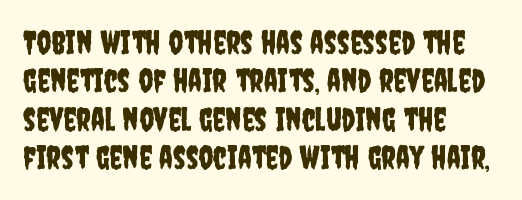
Q: Is the text italic (slanted)? A: No, it is upright.
Q: Is the typeface a serif or a sans-serif typeface? A: Sans-serif.
Q: Is the text underlined? A: No.
Q: How is the paragraph aligned? A: Left-aligned.
Q: Is the spacing between letters normal or unusually wide? A: Normal.
Q: Width (condensed, normal, or wide)? A: Condensed.
Q: Stroke contrast? A: Low.
Q: x-height? A: Large.
Q: Monospaced? A: No.
